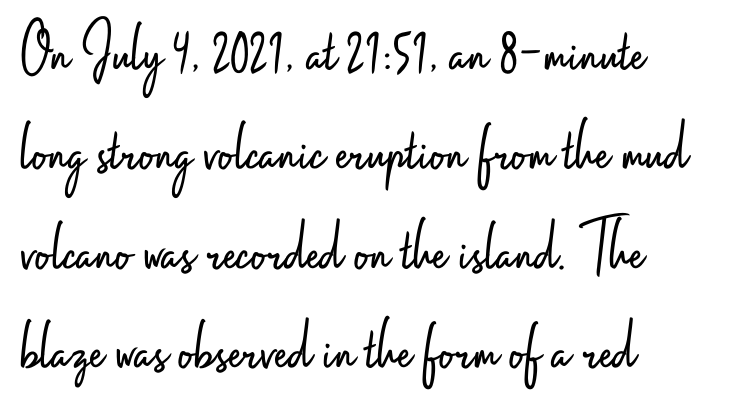
{"serif": "no", "bold": "no", "weight": "light", "width": "condensed", "stroke_contrast": "low", "x_height": "small", "monospaced": "no", "underline": "no", "align": "left", "line_spacing": "normal", "line_spacing_ratio": 1.36, "letter_spacing": "normal", "letter_spacing_em": 0.0, "glyph_px": 73}
